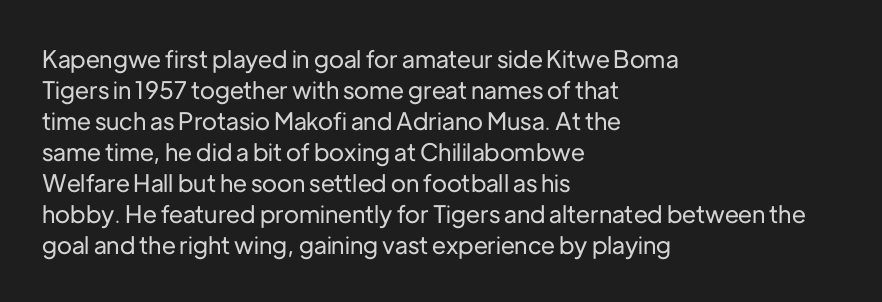
The rag falls on the right side of this text block. How would I describe the line gaps? Plain and ordinary. Ordinary non-slanted type is in use. The gaps between neighbouring characters are ordinary and unremarkable.
